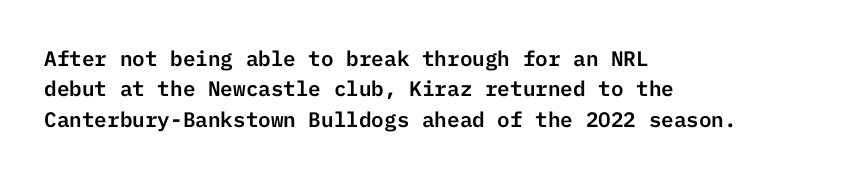
Q: Is the text italic (slanted)? A: No, it is upright.
Q: Is the text underlined? A: No.
Q: How is the paragraph aligned? A: Left-aligned.
Q: Is the spacing between letters normal or unusually wide? A: Normal.
Q: Is the spacing between lines tight, normal or loose? A: Normal.
